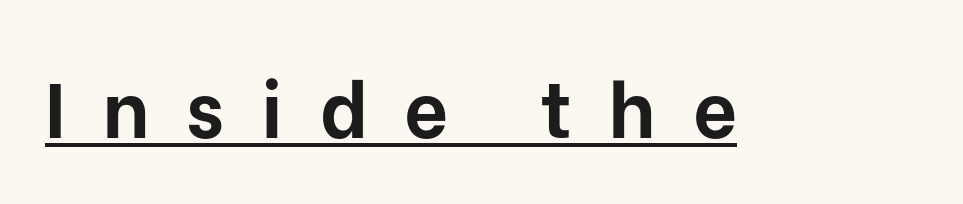
Q: Is the text bold? A: Yes.
Q: Is the text italic (slanted)? A: No, it is upright.
Q: Is the typeface a serif or a sans-serif typeface? A: Sans-serif.
Q: Is the text underlined? A: Yes.
Q: Is the spacing between letters normal or unusually wide? A: Unusually wide.
Q: Width (condensed, normal, or wide)? A: Normal.
Q: Stroke contrast? A: Low.
Q: x-height? A: Medium.
Q: Monospaced? A: No.
